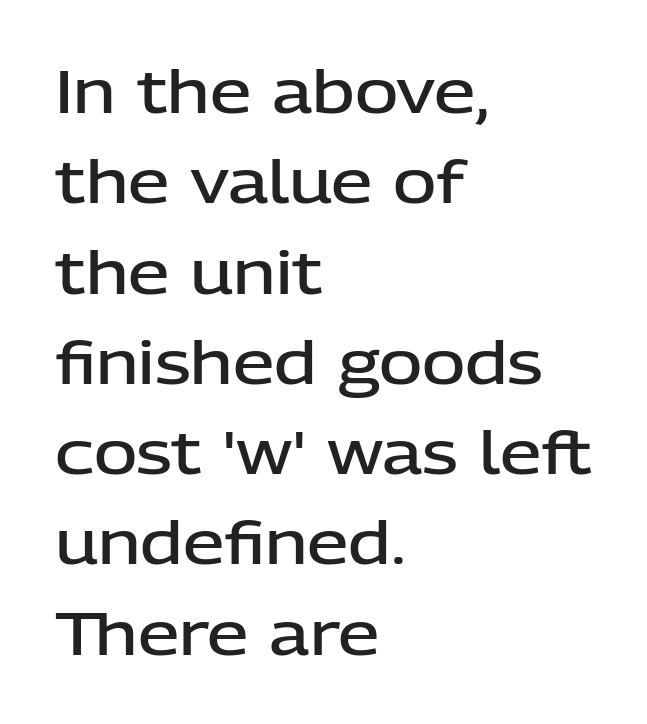
In terms of letterform style, serifs are entirely absent. Each word holds together tightly as a unit, with standard inter-letter gaps. Is the block centered? No — it sits flush against the left margin. Strokes here are thickened, but only to semibold level. Is this a fixed-width face? No — the glyphs have proportional, varying widths. Every stem runs plumb, perpendicular to the baseline.
